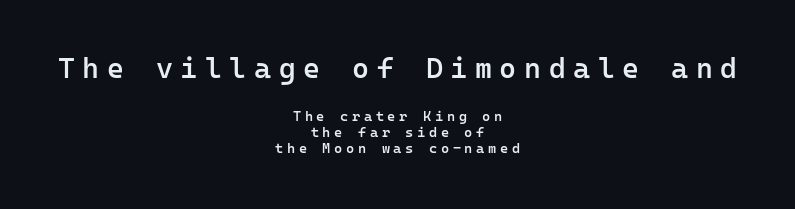
The image shows 29 px semibold sans-serif type, upright, monospaced; set centered, line spacing 1.16x, unusually wide letter spacing (+0.26 em), not underlined; the first (top) block is 2.07x larger; low stroke contrast and a medium x-height.
